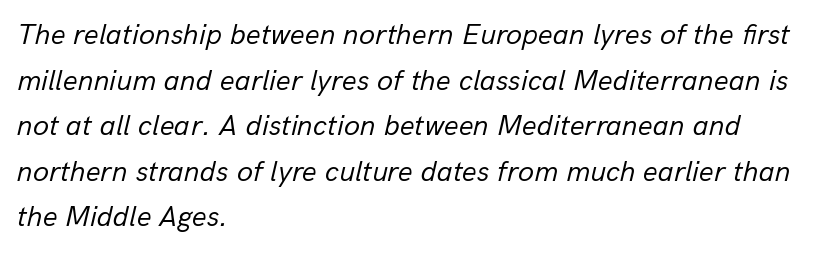
The image shows 29 px regular-weight type, italic (leaning right); set left-aligned, normal line spacing (1.57x), normal letter spacing, not underlined; low stroke contrast and a medium x-height.
